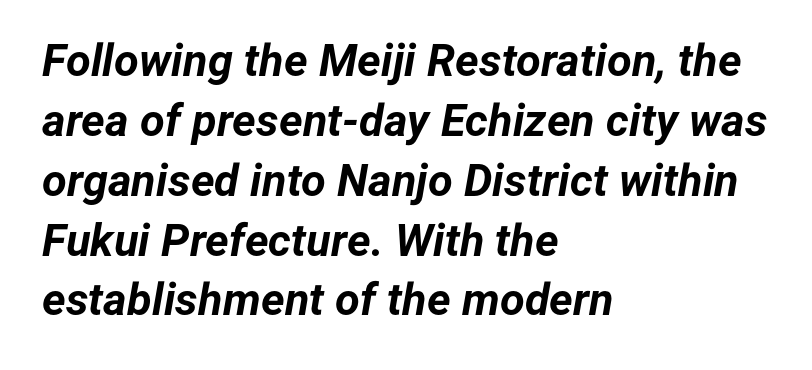
Its strokes are broad and dark, the hallmark of bold type. Here the glyphs are tracked normally, forming tight word shapes. Any mark beneath the type? The region is blank. The vertical gap from one line to the next is medium. Leftover space on each line is placed entirely after the last word.
